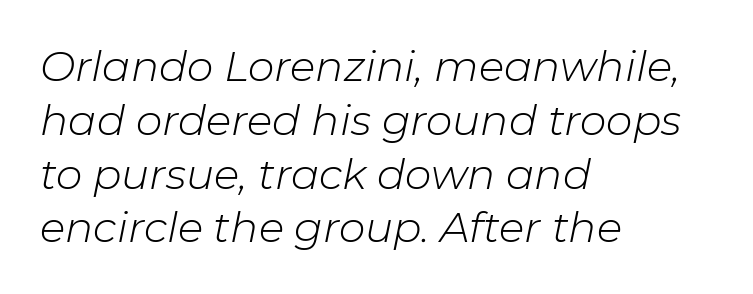
There is no visible air inserted between adjacent glyphs. Notice how the stems are inclined rather than vertical — that's the hallmark of italics. No chunkiness to these letters — they're not bold. The passage shown is typed in a proportional face where columns would drift. The string is rendered with underlining switched off.
